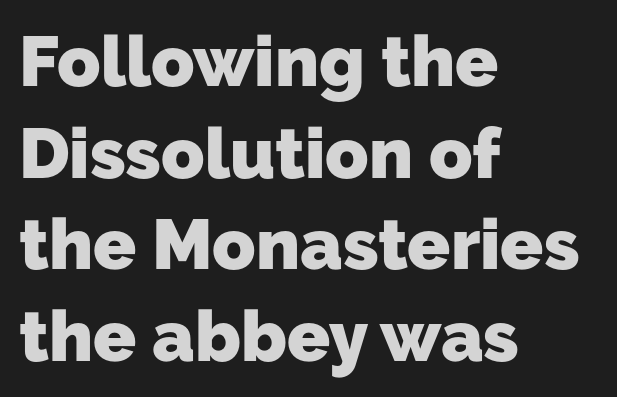
Q: Is the text bold? A: Yes.
Q: Is the typeface a serif or a sans-serif typeface? A: Sans-serif.
Q: Is the text underlined? A: No.
Q: How is the paragraph aligned? A: Left-aligned.
Q: Is the spacing between letters normal or unusually wide? A: Normal.
Q: Is the spacing between lines tight, normal or loose? A: Normal.
Q: Width (condensed, normal, or wide)? A: Normal.
Q: Stroke contrast? A: Low.
Q: x-height? A: Medium.
Q: Monospaced? A: No.
